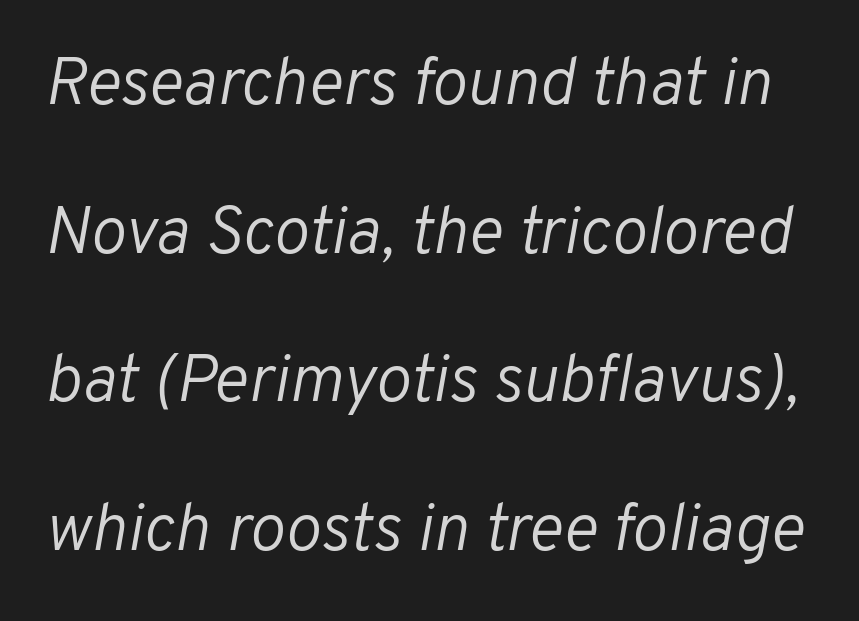
Students, observe: this is what heavily led, spacious text looks like. The zone under the glyphs is completely vacant. Each word holds together tightly as a unit, with standard inter-letter gaps. If you drew a line through each stem, it would be angled. Each stroke keeps to a modest, everyday thickness or less.
